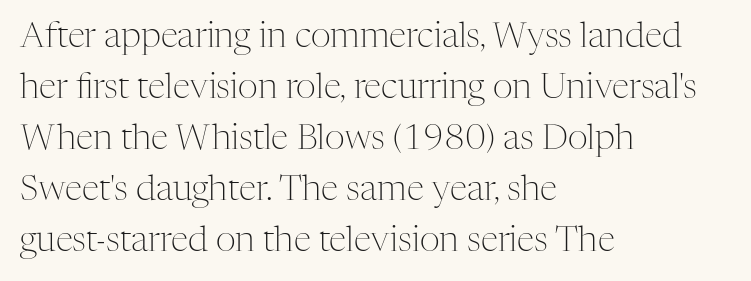
Q: Is the text bold? A: No.
Q: Is the text italic (slanted)? A: No, it is upright.
Q: Is the typeface a serif or a sans-serif typeface? A: Serif.
Q: Is the text underlined? A: No.
Q: How is the paragraph aligned? A: Left-aligned.
Q: Is the spacing between letters normal or unusually wide? A: Normal.
Q: Is the spacing between lines tight, normal or loose? A: Normal.
Q: Width (condensed, normal, or wide)? A: Normal.
Q: Stroke contrast? A: Medium.
Q: x-height? A: Medium.
Q: Monospaced? A: No.
